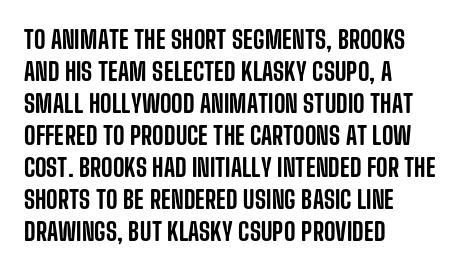
{"italic": "no", "underline": "no", "align": "left", "line_spacing": "normal", "line_spacing_ratio": 1.28, "letter_spacing": "normal", "letter_spacing_em": 0.0, "glyph_px": 25}
